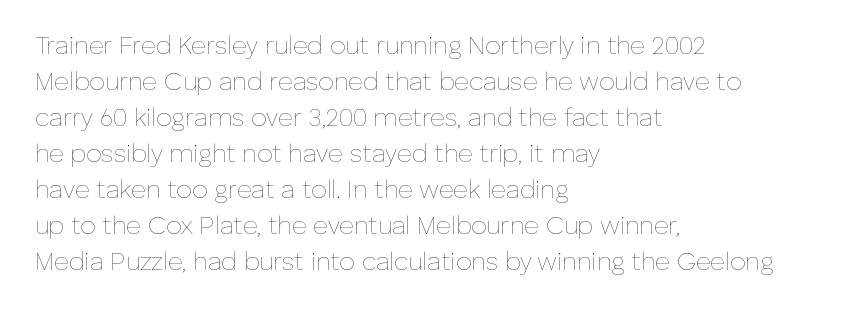
{"italic": "no", "bold": "no", "underline": "no", "align": "left", "line_spacing": "normal", "line_spacing_ratio": 1.44, "letter_spacing": "normal", "letter_spacing_em": 0.0, "glyph_px": 25}
